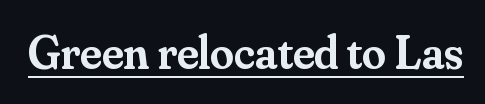
Q: Is the text bold? A: Semi-bold.
Q: Is the text italic (slanted)? A: No, it is upright.
Q: Is the typeface a serif or a sans-serif typeface? A: Serif.
Q: Is the text underlined? A: Yes.
Q: Is the spacing between letters normal or unusually wide? A: Normal.
Q: Width (condensed, normal, or wide)? A: Normal.
Q: Stroke contrast? A: Medium.
Q: x-height? A: Small.
Q: Monospaced? A: No.
